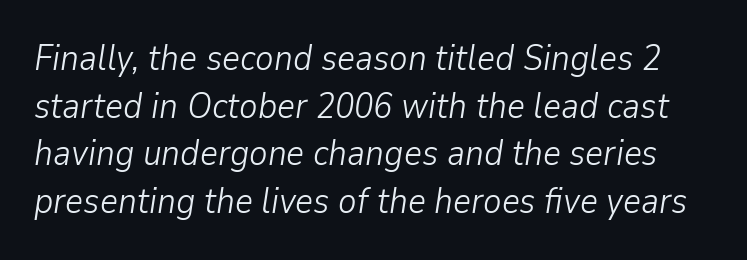
{"italic": "yes", "lean": "right", "slant_degrees": 9, "bold": "no", "weight": "light", "width": "normal", "stroke_contrast": "low", "x_height": "medium", "monospaced": "no", "underline": "no", "line_spacing": "normal", "line_spacing_ratio": 1.36, "letter_spacing": "normal", "letter_spacing_em": 0.0, "glyph_px": 35}
